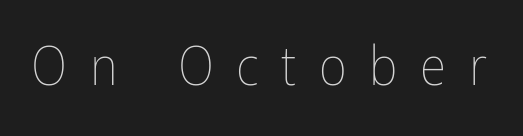
The image shows 54 px thin, condensed type, upright; set unusually wide letter spacing (+0.42 em), not underlined; low stroke contrast and a medium x-height.
